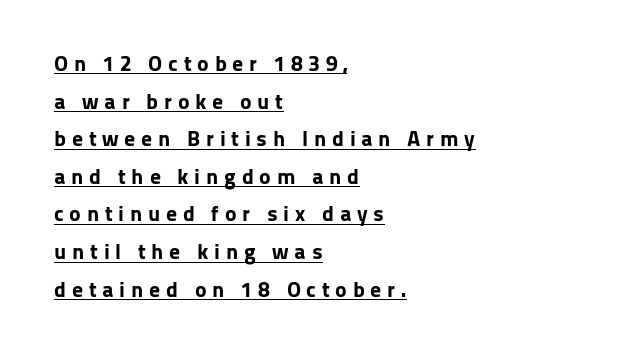
Q: Is the text bold? A: Yes.
Q: Is the text italic (slanted)? A: No, it is upright.
Q: Is the text underlined? A: Yes.
Q: How is the paragraph aligned? A: Left-aligned.
Q: Is the spacing between letters normal or unusually wide? A: Unusually wide.
